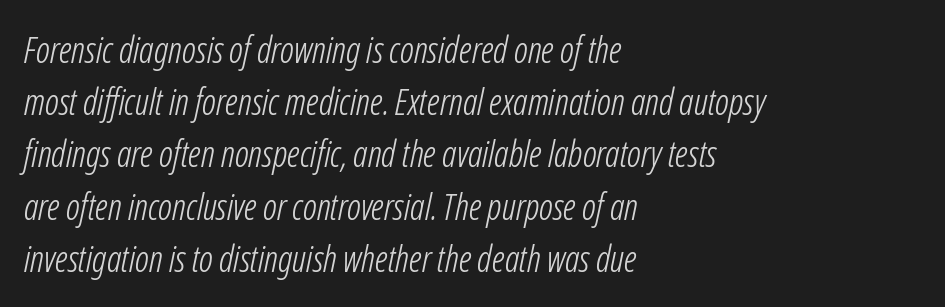
{"italic": "yes", "lean": "right", "slant_degrees": 12, "bold": "no", "weight": "light", "width": "condensed", "stroke_contrast": "low", "x_height": "medium", "monospaced": "no", "underline": "no", "align": "left", "line_spacing": "normal", "line_spacing_ratio": 1.45, "letter_spacing": "normal", "letter_spacing_em": 0.0, "glyph_px": 36}
